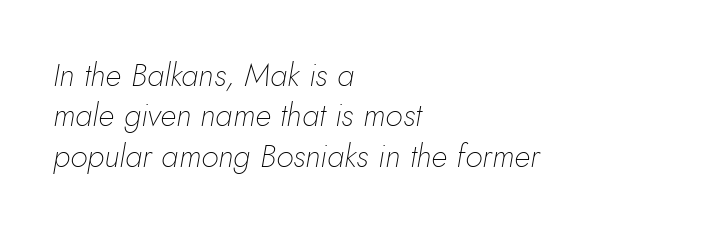
The passage shown stacks its lines at a standard gap. Letter spacing: default. The ragged edge is on the right, which tells us the setting is flush left. In terms of posture, this sample is oblique. Think of a printed novel: that variable character pitch is what you see here. Glance below the letters and you will spot only blank space.
